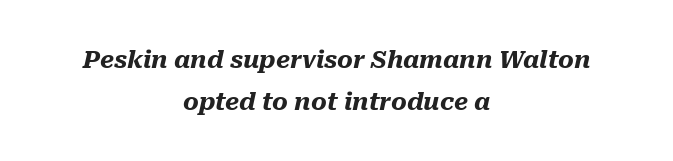
The image shows 24 px bold type, italic (leaning right); set centered, line spacing 1.75x, normal letter spacing, not underlined.
